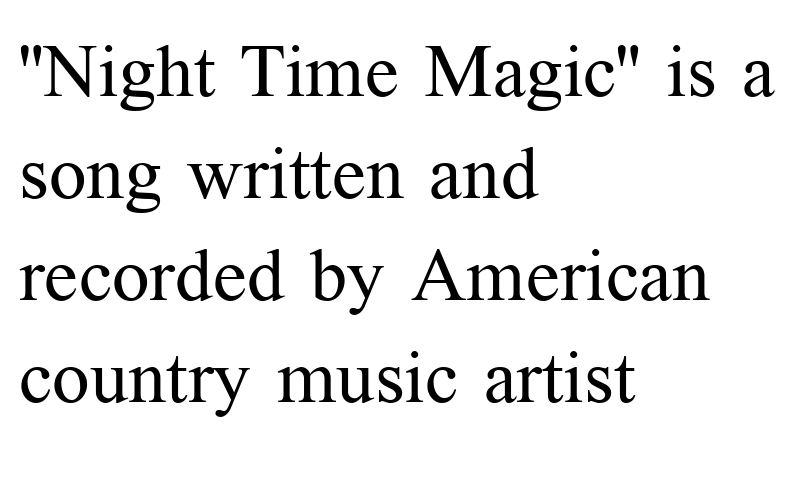
Q: Is the text bold? A: No.
Q: Is the text italic (slanted)? A: No, it is upright.
Q: Is the typeface a serif or a sans-serif typeface? A: Serif.
Q: Is the text underlined? A: No.
Q: How is the paragraph aligned? A: Left-aligned.
Q: Is the spacing between letters normal or unusually wide? A: Normal.
Q: Is the spacing between lines tight, normal or loose? A: Normal.
Q: Width (condensed, normal, or wide)? A: Normal.
Q: Stroke contrast? A: Medium.
Q: x-height? A: Medium.
Q: Monospaced? A: No.
